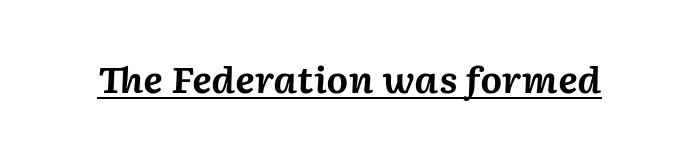
Is the type slanted? Yes — the strokes lean at a clear angle. Strong, thick strokes mark this as bold type. Looks like regular typesetting: each glyph gets only the width it needs. Compared with typical body copy, the letter spacing here is the same. What decoration does the sample have? An underline.
